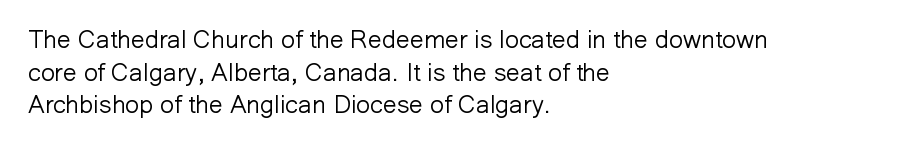
The image shows 25 px text type, upright; set left-aligned, normal line spacing (1.31x), normal letter spacing, not underlined.
